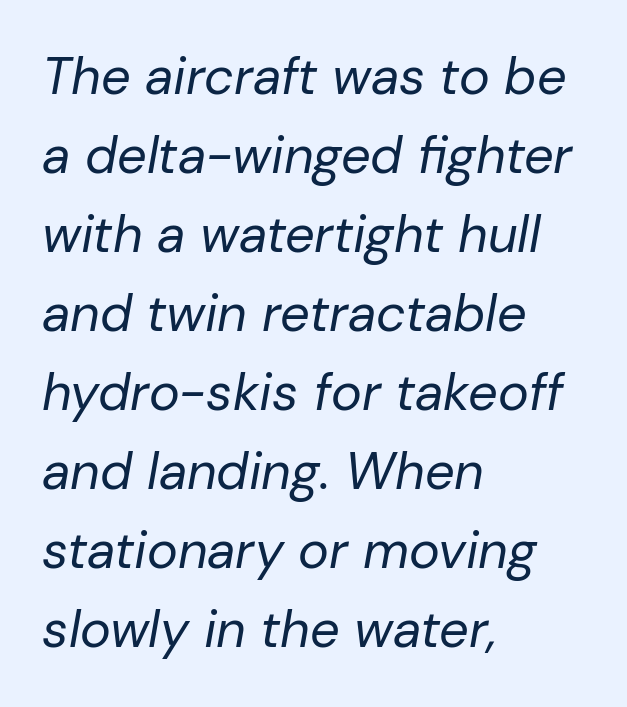
The image shows 52 px regular-weight type, italic (leaning right); set left-aligned, normal line spacing (1.52x), normal letter spacing, not underlined; low stroke contrast and a medium x-height.
